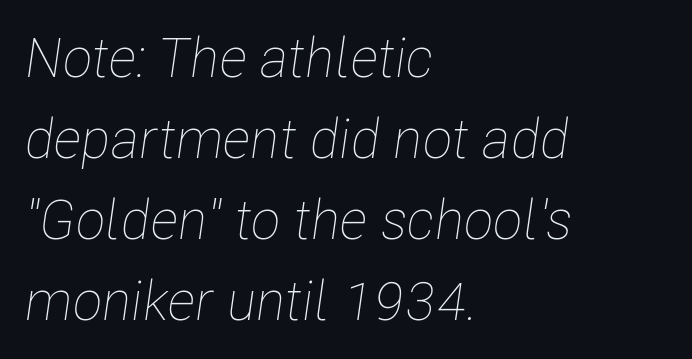
{"italic": "yes", "lean": "right", "slant_degrees": 8, "bold": "no", "weight": "thin", "width": "condensed", "stroke_contrast": "low", "x_height": "medium", "monospaced": "no", "underline": "no", "align": "left", "line_spacing": "normal", "line_spacing_ratio": 1.47, "letter_spacing": "normal", "letter_spacing_em": 0.0, "glyph_px": 55}
